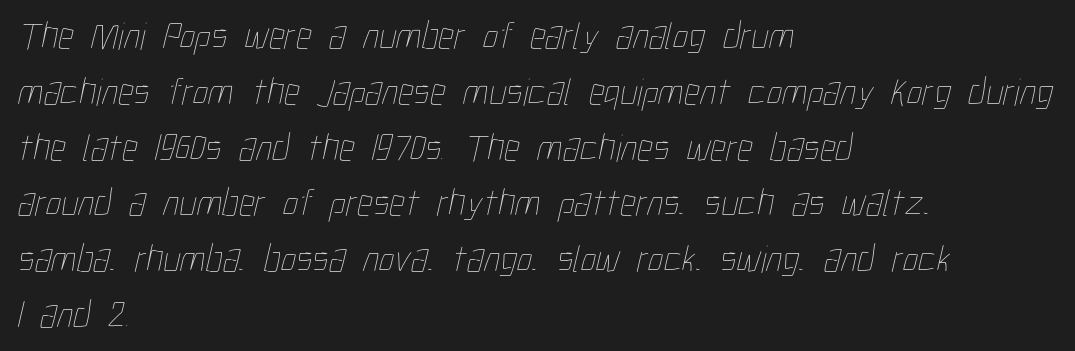
The image shows 39 px thin, condensed type; set left-aligned, normal line spacing (1.43x), normal letter spacing, not underlined; low stroke contrast and a medium x-height.
